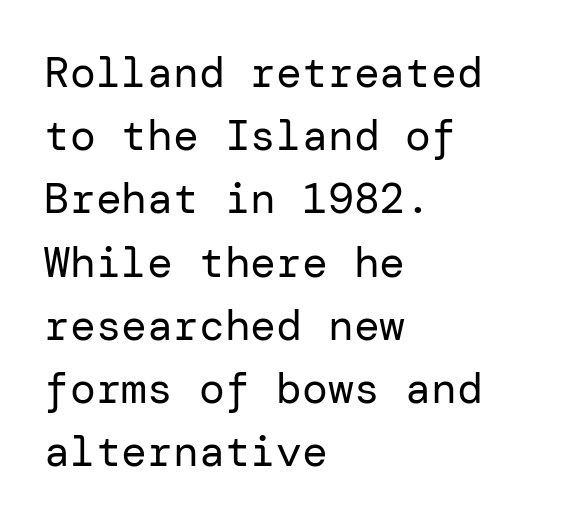
Horizontal alignment here is leftward, the default for most running prose. Students, observe: this is what conventionally led text looks like. Weight: not bold — regular or lighter. Posture: vertical.
